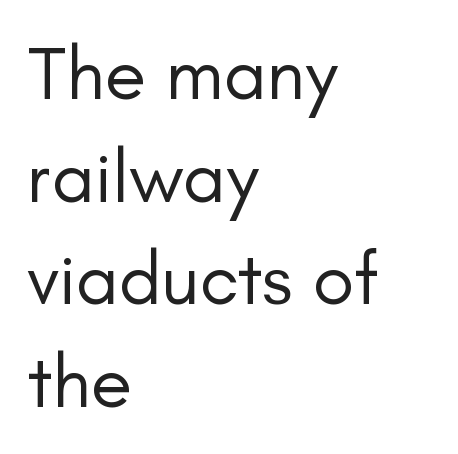
{"serif": "no", "italic": "no", "bold": "no", "weight": "regular", "width": "normal", "stroke_contrast": "low", "x_height": "small", "monospaced": "no", "underline": "no", "align": "left", "line_spacing": "normal", "line_spacing_ratio": 1.35, "letter_spacing": "normal", "letter_spacing_em": 0.0, "glyph_px": 76}
